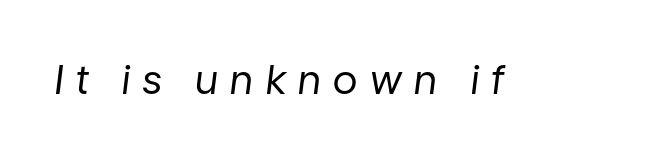
Q: Is the text bold? A: No.
Q: Is the text italic (slanted)? A: Yes, it leans right by about 7 degrees.
Q: Is the text underlined? A: No.
Q: Is the spacing between letters normal or unusually wide? A: Unusually wide.
Q: Width (condensed, normal, or wide)? A: Normal.
Q: Stroke contrast? A: Low.
Q: x-height? A: Medium.
Q: Monospaced? A: No.
